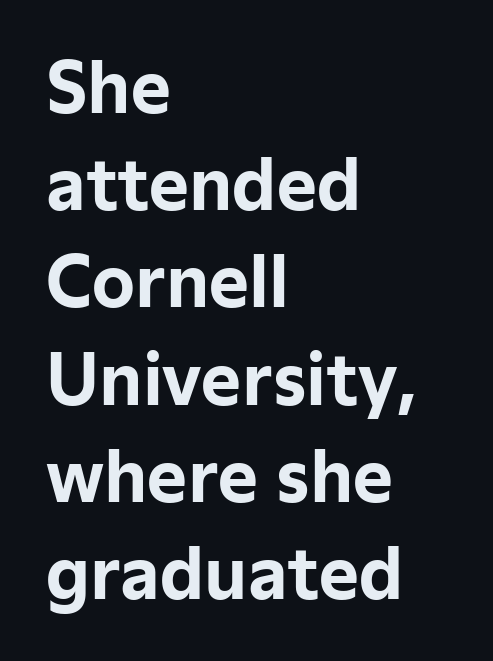
The image shows 68 px bold sans-serif type, upright; set left-aligned, normal line spacing (1.43x), normal letter spacing, not underlined; low stroke contrast and a medium x-height.
